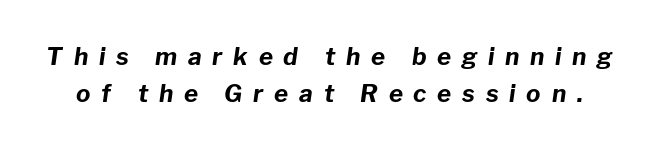
The image shows 24 px bold type, italic (leaning right); set normal line spacing (1.54x), unusually wide letter spacing (+0.45 em), not underlined.
